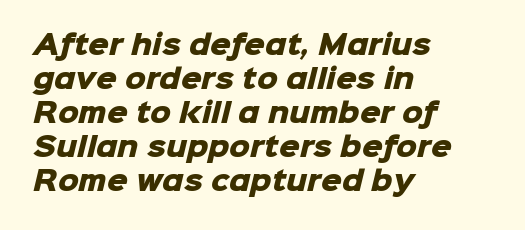
Q: Is the text bold? A: Yes.
Q: Is the text underlined? A: No.
Q: How is the paragraph aligned? A: Left-aligned.
Q: Is the spacing between letters normal or unusually wide? A: Normal.
Q: Is the spacing between lines tight, normal or loose? A: Normal.
